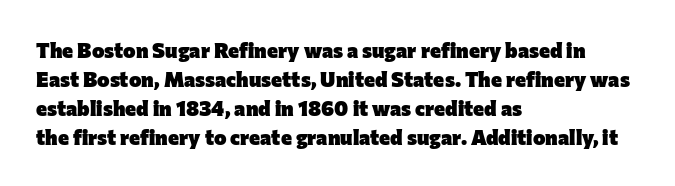
The image shows 21 px bold type, upright; set left-aligned, normal line spacing (1.38x), normal letter spacing, not underlined.
